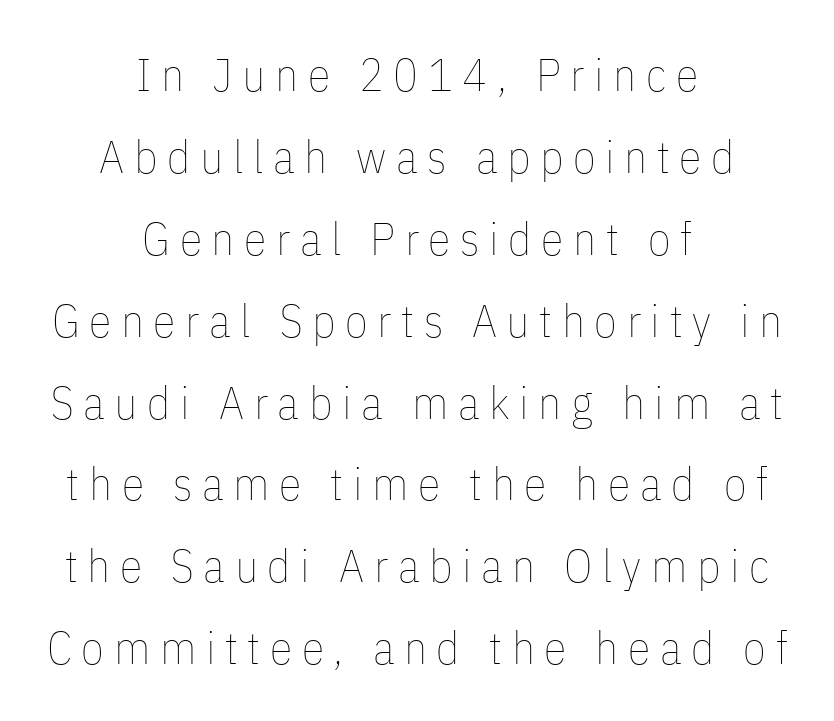
Q: Is the text bold? A: No.
Q: Is the text italic (slanted)? A: No, it is upright.
Q: Is the text underlined? A: No.
Q: How is the paragraph aligned? A: Centered.
Q: Is the spacing between letters normal or unusually wide? A: Unusually wide.
Q: Width (condensed, normal, or wide)? A: Condensed.
Q: Stroke contrast? A: Low.
Q: x-height? A: Medium.
Q: Monospaced? A: No.
